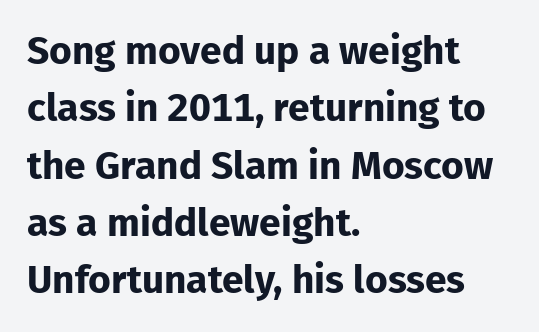
Q: Is the text bold? A: Yes.
Q: Is the text italic (slanted)? A: No, it is upright.
Q: Is the typeface a serif or a sans-serif typeface? A: Sans-serif.
Q: Is the text underlined? A: No.
Q: How is the paragraph aligned? A: Left-aligned.
Q: Is the spacing between letters normal or unusually wide? A: Normal.
Q: Is the spacing between lines tight, normal or loose? A: Normal.
Q: Width (condensed, normal, or wide)? A: Normal.
Q: Stroke contrast? A: Low.
Q: x-height? A: Medium.
Q: Monospaced? A: No.
